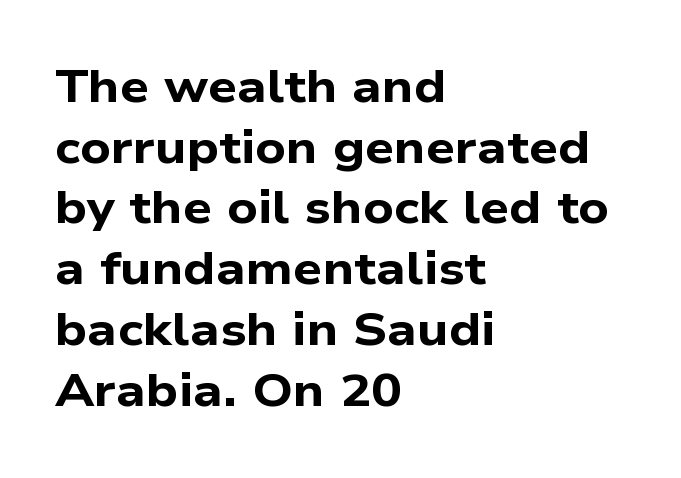
{"serif": "no", "bold": "yes", "weight": "bold", "width": "wide", "stroke_contrast": "low", "x_height": "medium", "monospaced": "no", "underline": "no", "align": "left", "line_spacing": "normal", "line_spacing_ratio": 1.32, "letter_spacing": "normal", "letter_spacing_em": 0.0, "glyph_px": 46}
